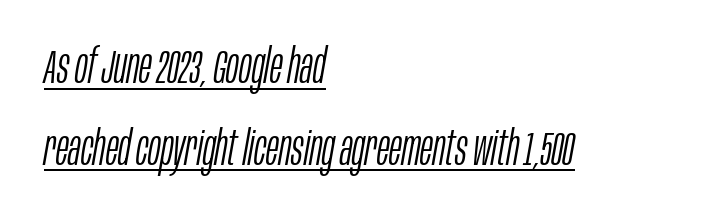
Q: Is the text bold? A: No.
Q: Is the text italic (slanted)? A: Yes, it leans right by about 10 degrees.
Q: Is the text underlined? A: Yes.
Q: How is the paragraph aligned? A: Left-aligned.
Q: Is the spacing between letters normal or unusually wide? A: Normal.
Q: Is the spacing between lines tight, normal or loose? A: Normal.
Q: Width (condensed, normal, or wide)? A: Condensed.
Q: Stroke contrast? A: Low.
Q: x-height? A: Large.
Q: Monospaced? A: No.
